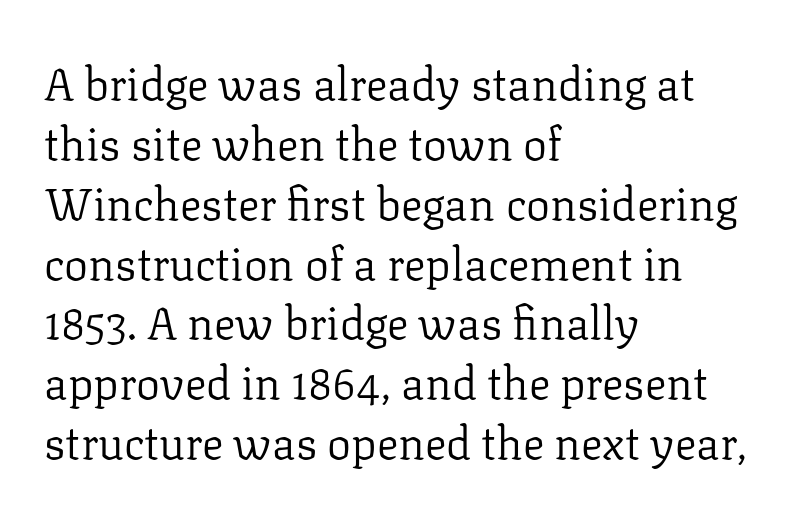
Q: Is the text bold? A: No.
Q: Is the text italic (slanted)? A: No, it is upright.
Q: Is the typeface a serif or a sans-serif typeface? A: Serif.
Q: Is the text underlined? A: No.
Q: How is the paragraph aligned? A: Left-aligned.
Q: Is the spacing between letters normal or unusually wide? A: Normal.
Q: Is the spacing between lines tight, normal or loose? A: Normal.
Q: Width (condensed, normal, or wide)? A: Normal.
Q: Stroke contrast? A: Low.
Q: x-height? A: Medium.
Q: Monospaced? A: No.
